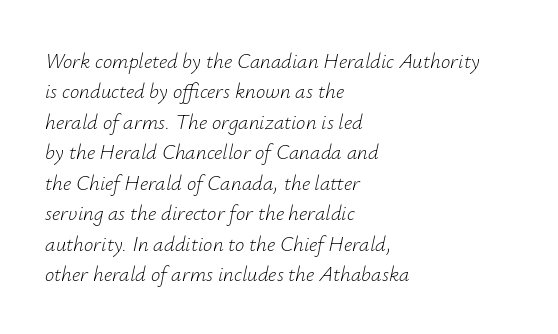
{"italic": "yes", "lean": "right", "slant_degrees": 12, "bold": "no", "underline": "no", "align": "left", "line_spacing": "normal", "line_spacing_ratio": 1.45, "letter_spacing": "normal", "letter_spacing_em": 0.0, "glyph_px": 21}
